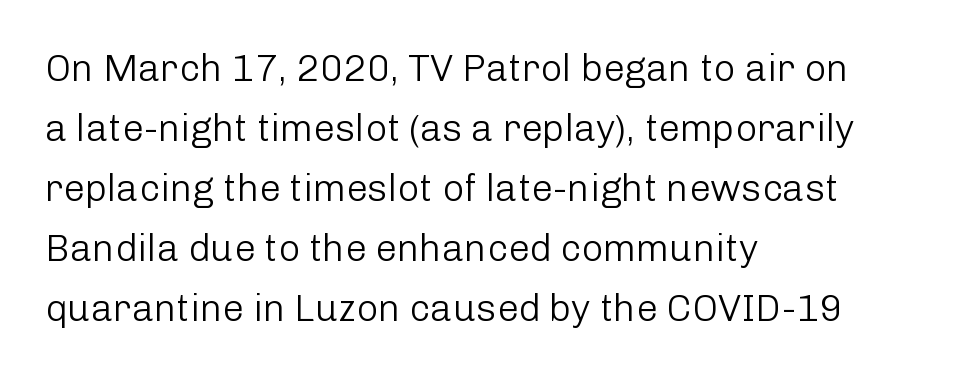
Plain, unruled lines of type. Serif or sans? Sans — the stroke terminals are bare. You could not count columns in this text — the font is proportionally spaced. The line-height multiplier appears to be the usual default.
